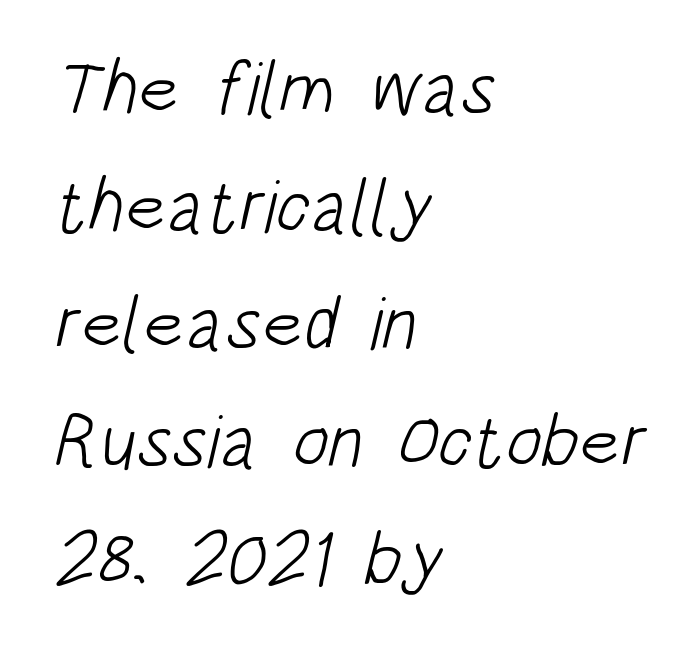
{"serif": "no", "bold": "no", "weight": "light", "width": "condensed", "stroke_contrast": "low", "x_height": "large", "monospaced": "no", "underline": "no", "align": "left", "line_spacing": "normal", "line_spacing_ratio": 1.57, "letter_spacing": "normal", "letter_spacing_em": 0.0, "glyph_px": 75}
